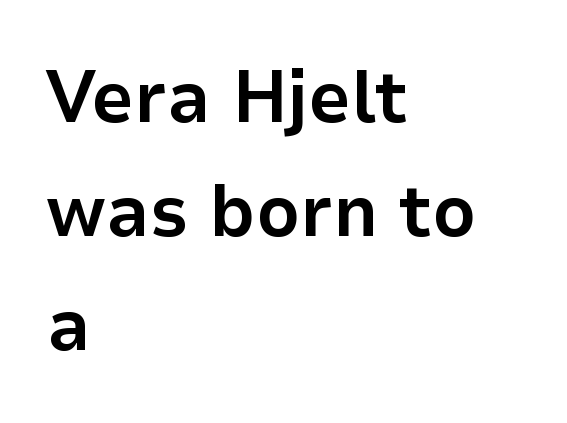
The rendering anchors every line to the left-hand side. Posture: upright roman. Are there feet on the stems? There aren't — it's a sans. As a designer I'd log this as weight 700, bold. Letter spacing: default.
